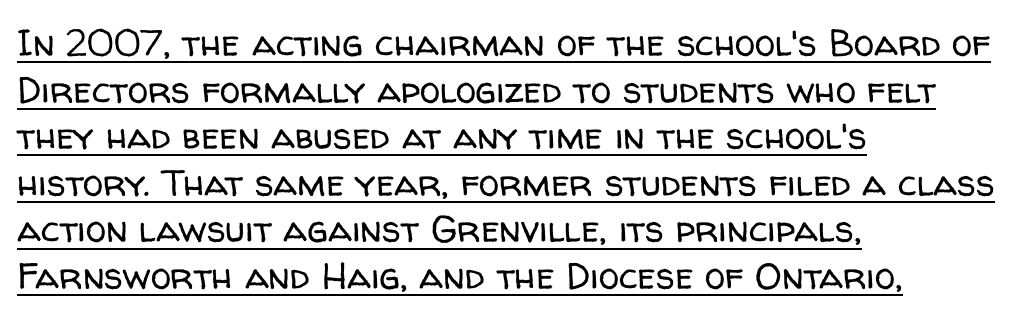
Think standard paragraph weight, or any step lighter than that. Tall strokes in this sample are plumb rather than angled. The lettering is marked with a stroke running underneath it. What kind of face is this? One without serifs — a sans.
